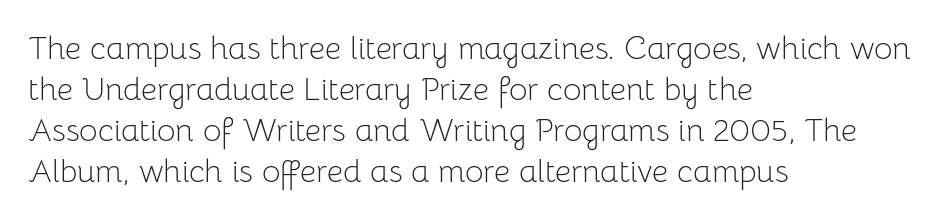
The cut favours lightness, reaching ordinary text weight at its darkest. How would I describe the line gaps? Plain and ordinary. Layout note: lines flush left. Unlike italic type, these characters show no tilt at all. The rendering uses natural spacing where letterforms have individual widths.
